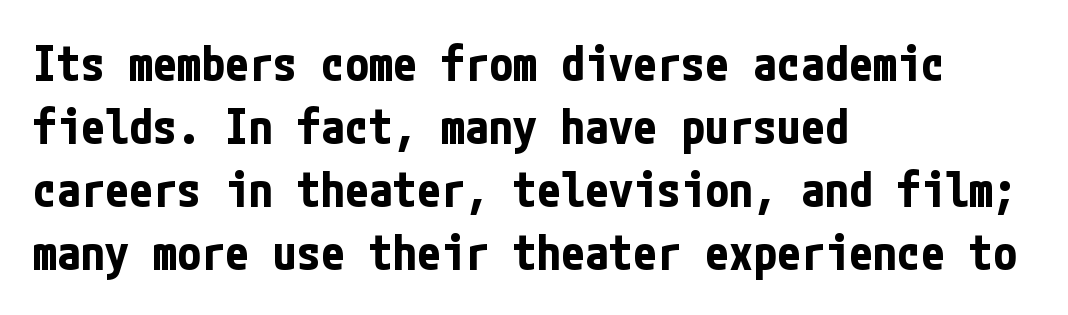
{"serif": "no", "italic": "no", "bold": "yes", "weight": "bold", "width": "condensed", "stroke_contrast": "low", "x_height": "medium", "underline": "no", "align": "left", "line_spacing": "normal", "line_spacing_ratio": 1.31, "letter_spacing": "normal", "letter_spacing_em": 0.0, "glyph_px": 48}
